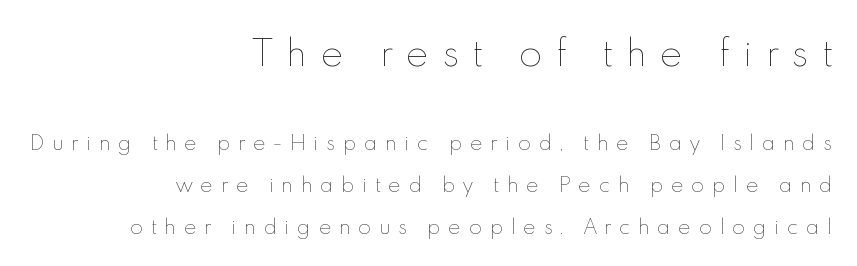
The image shows 34 px thin type, upright; set right-aligned, loose line spacing (2.2x), unusually wide letter spacing (+0.41 em), not underlined; the first (top) block is 1.79x larger; a small x-height.
